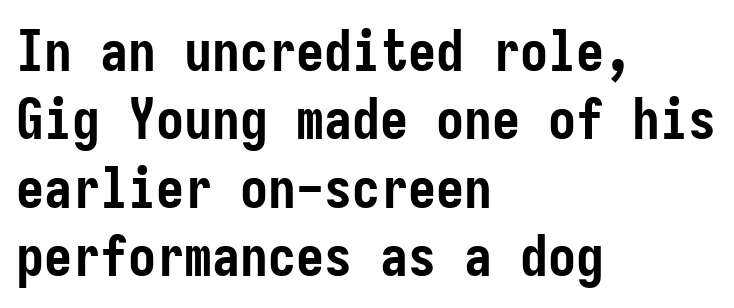
Q: Is the text bold? A: Yes.
Q: Is the text italic (slanted)? A: No, it is upright.
Q: Is the typeface a serif or a sans-serif typeface? A: Sans-serif.
Q: Is the text underlined? A: No.
Q: How is the paragraph aligned? A: Left-aligned.
Q: Is the spacing between letters normal or unusually wide? A: Normal.
Q: Width (condensed, normal, or wide)? A: Condensed.
Q: Stroke contrast? A: Low.
Q: x-height? A: Medium.
